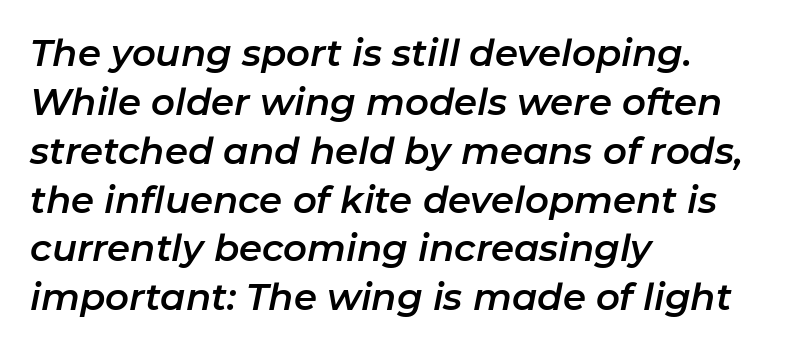
The image shows 37 px text type, italic (leaning right); set left-aligned, normal line spacing (1.32x), normal letter spacing, not underlined; low stroke contrast and a medium x-height.
